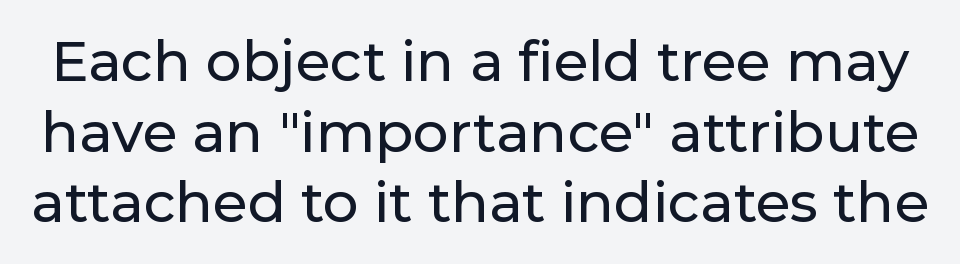
The font's upright variant was chosen for this text. Regarding leading, the lines here are spaced in the standard way. The rendering uses natural spacing where letterforms have individual widths. The area under the type is left untouched. Serifs: no, the terminals of the letterforms are clean.
